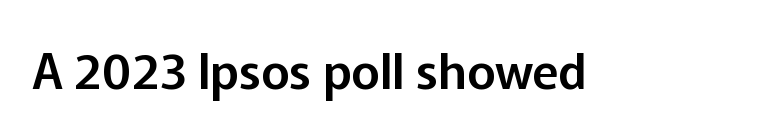
Glyph-to-glyph distance matches everyday printed text. A sans-serif font was chosen for this passage. Unmarked baselines from the first word to the last. The typography opts for an upright posture over an oblique one.
